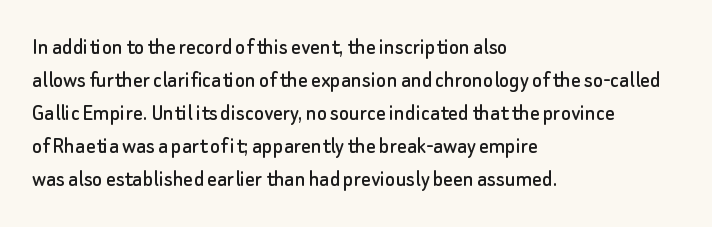
The image shows 24 px text type, upright; set left-aligned, normal line spacing (1.38x), normal letter spacing, not underlined.
